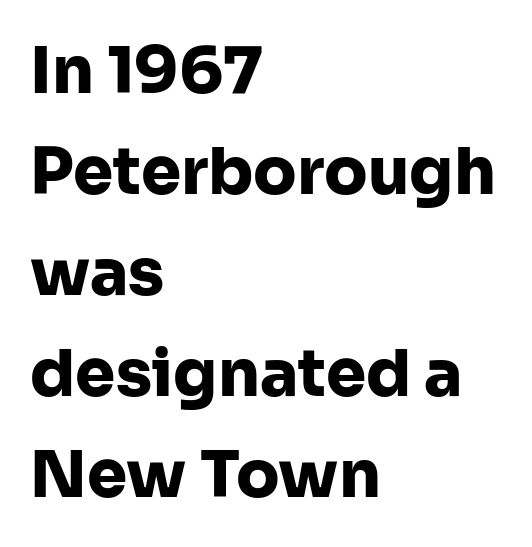
Q: Is the text bold? A: Yes.
Q: Is the text italic (slanted)? A: No, it is upright.
Q: Is the typeface a serif or a sans-serif typeface? A: Sans-serif.
Q: Is the text underlined? A: No.
Q: How is the paragraph aligned? A: Left-aligned.
Q: Is the spacing between letters normal or unusually wide? A: Normal.
Q: Is the spacing between lines tight, normal or loose? A: Normal.
Q: Width (condensed, normal, or wide)? A: Normal.
Q: Stroke contrast? A: Low.
Q: x-height? A: Medium.
Q: Monospaced? A: No.
